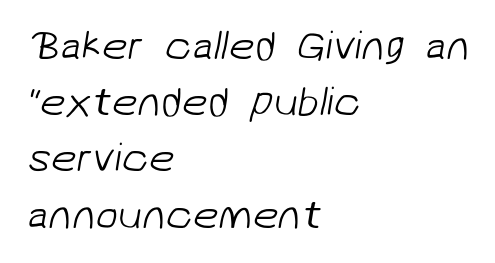
Each line starts at the same left margin while the right side varies. The line-height multiplier appears to be the usual default. Is this a sans? Yes — the strokes have no serifs. Unbolded letterforms with no extra heft. The strip under each line holds only bare page.
